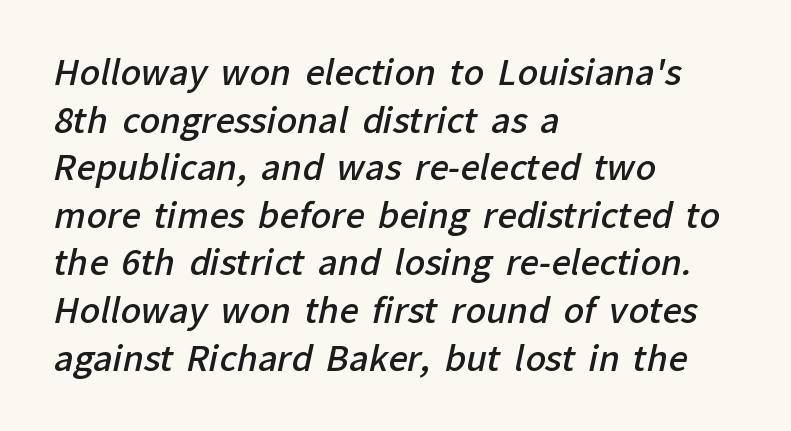
{"serif": "no", "bold": "semi", "weight": "semibold", "width": "normal", "stroke_contrast": "low", "x_height": "medium", "monospaced": "no", "underline": "no", "align": "left", "line_spacing": "normal", "line_spacing_ratio": 1.4, "letter_spacing": "normal", "letter_spacing_em": 0.0, "glyph_px": 34}
